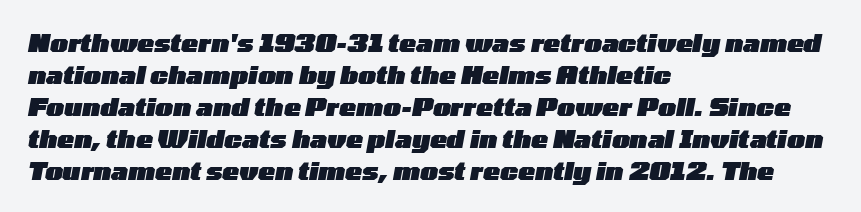
{"italic": "yes", "lean": "right", "slant_degrees": 10, "bold": "yes", "underline": "no", "align": "left", "line_spacing": "normal", "line_spacing_ratio": 1.28, "letter_spacing": "normal", "letter_spacing_em": 0.0, "glyph_px": 25}
